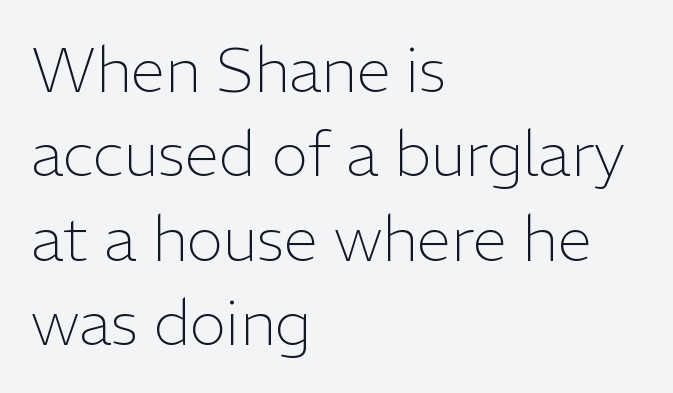
Are there feet on the stems? There aren't — it's a sans. How are the letters spaced? Ordinarily, with no added tracking. Compared with a centered layout, this one pins lines to the left instead. It's the straight-up-and-down kind of type. Compared with typical paragraphs, the rows here are spaced about the same. The typeface has the unassuming heft of standard copy or less.
